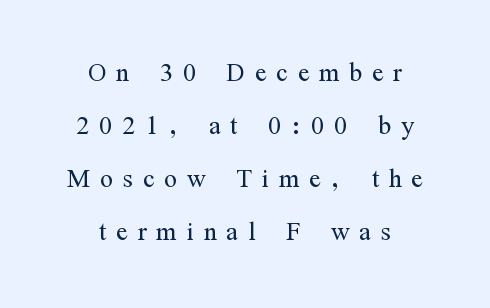
Bare-footed words on every line. Notice how the stems are strictly vertical — no italics here. Counters stay open thanks to moderate or lighter strokes. Compared with typical paragraphs, the rows here are spaced about the same.
